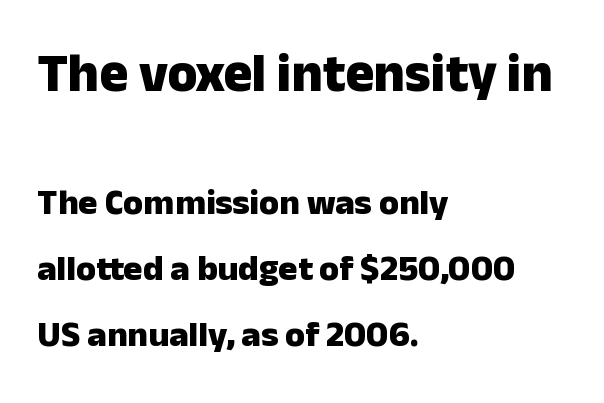
Q: Is the text bold? A: Yes.
Q: Is the text italic (slanted)? A: No, it is upright.
Q: Is the typeface a serif or a sans-serif typeface? A: Sans-serif.
Q: Is the text underlined? A: No.
Q: How is the paragraph aligned? A: Left-aligned.
Q: Is the spacing between letters normal or unusually wide? A: Normal.
Q: Which block of text is set in a larger size, the first (top) or the second (bottom)? A: The first (top) one.
Q: Width (condensed, normal, or wide)? A: Normal.
Q: Stroke contrast? A: Low.
Q: x-height? A: Medium.
Q: Monospaced? A: No.
